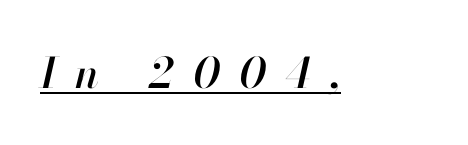
A typesetter would call this heavily tracked-out type. A continuous stroke trails under the words, as in a hyperlink. The axis of the letterforms is tilted away from vertical. Looks like regular typesetting: each glyph gets only the width it needs.
